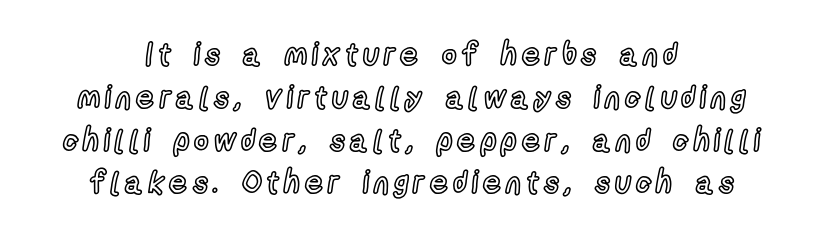
{"width": "condensed", "x_height": "medium", "monospaced": "no", "underline": "no", "align": "center", "line_spacing": "normal", "line_spacing_ratio": 1.38, "glyph_px": 31}
